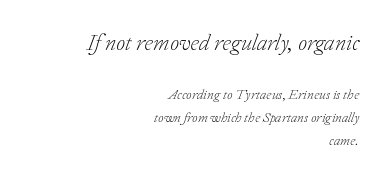
A student would call this right alignment; a typographer would say flush right, rag left. Decoration check: the copy has no underline. Is the lower block the larger one? No — the upper block carries the bigger type. Caption: standard tracking, unaltered.
